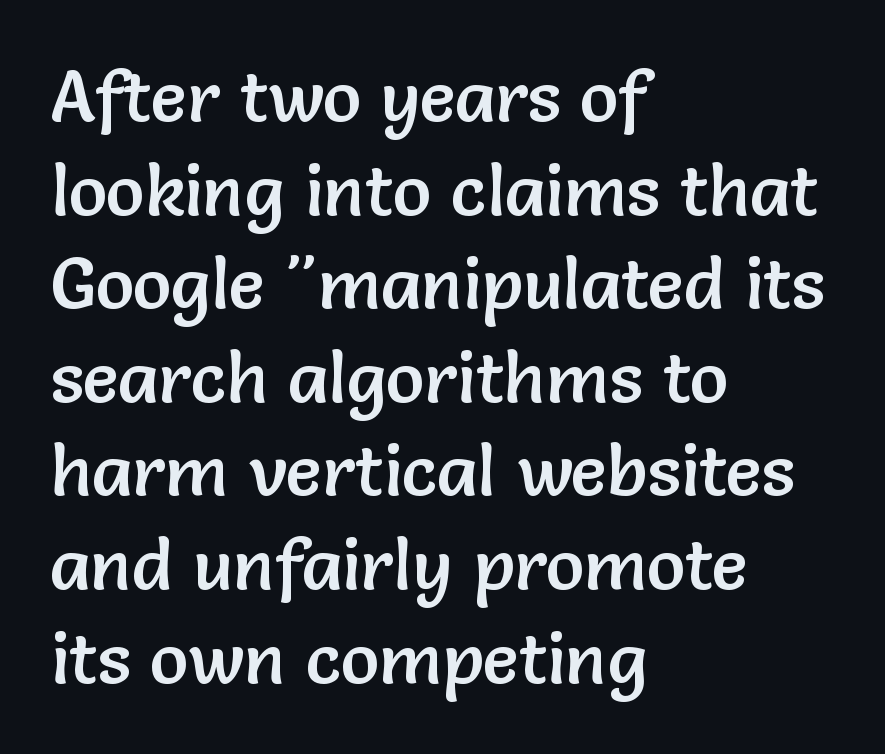
{"serif": "no", "italic": "no", "width": "normal", "stroke_contrast": "low", "x_height": "medium", "monospaced": "no", "underline": "no", "align": "left", "line_spacing": "normal", "line_spacing_ratio": 1.3, "letter_spacing": "normal", "letter_spacing_em": 0.0, "glyph_px": 72}
